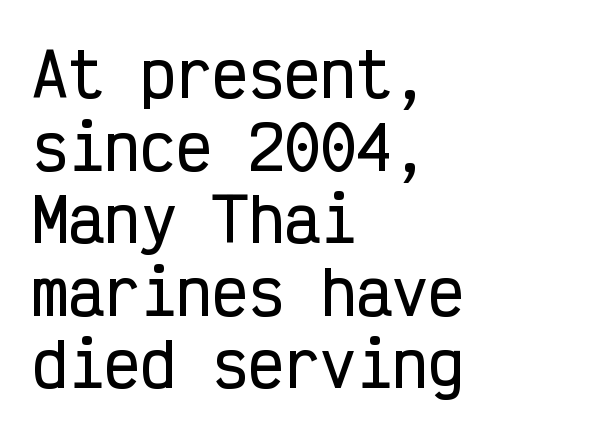
{"serif": "no", "italic": "no", "width": "condensed", "stroke_contrast": "low", "x_height": "medium", "monospaced": "yes", "underline": "no", "align": "left", "line_spacing_ratio": 1.21, "letter_spacing": "normal", "letter_spacing_em": 0.0, "glyph_px": 60}
